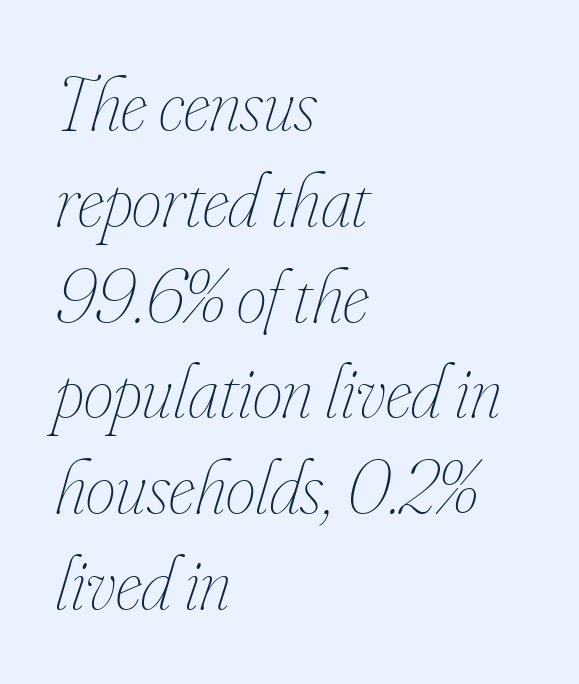
Compared with typical paragraphs, the rows here are spaced about the same. Which margin do the lines hug? The left one — the right edge is uneven. Words appear dense and cohesive because spacing is normal. The passage shown is not bold in any degree. Nobody drew a line under any word here. Varying glyph widths throughout — classic text-font behaviour.
